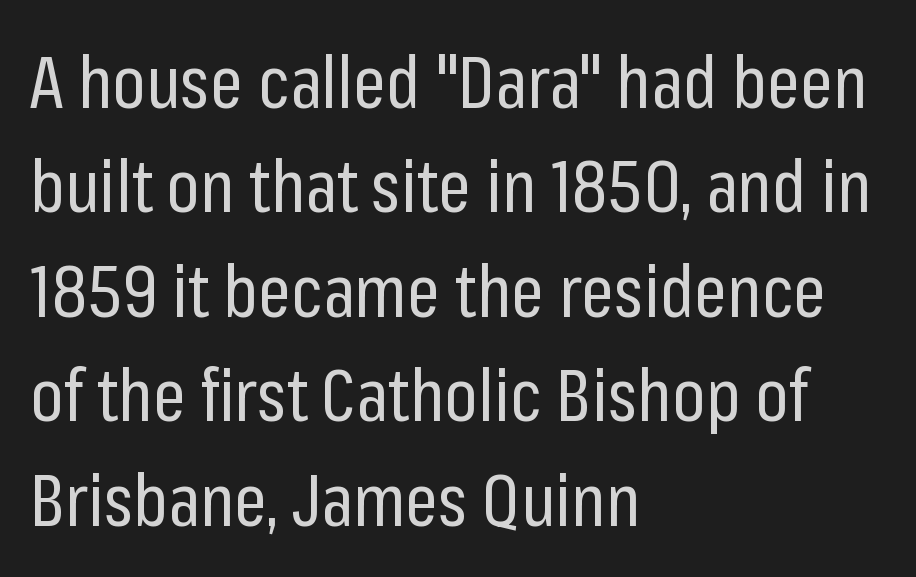
Q: Is the text bold? A: No.
Q: Is the text italic (slanted)? A: No, it is upright.
Q: Is the typeface a serif or a sans-serif typeface? A: Sans-serif.
Q: Is the text underlined? A: No.
Q: How is the paragraph aligned? A: Left-aligned.
Q: Is the spacing between letters normal or unusually wide? A: Normal.
Q: Is the spacing between lines tight, normal or loose? A: Normal.
Q: Width (condensed, normal, or wide)? A: Condensed.
Q: Stroke contrast? A: Low.
Q: x-height? A: Medium.
Q: Monospaced? A: No.
